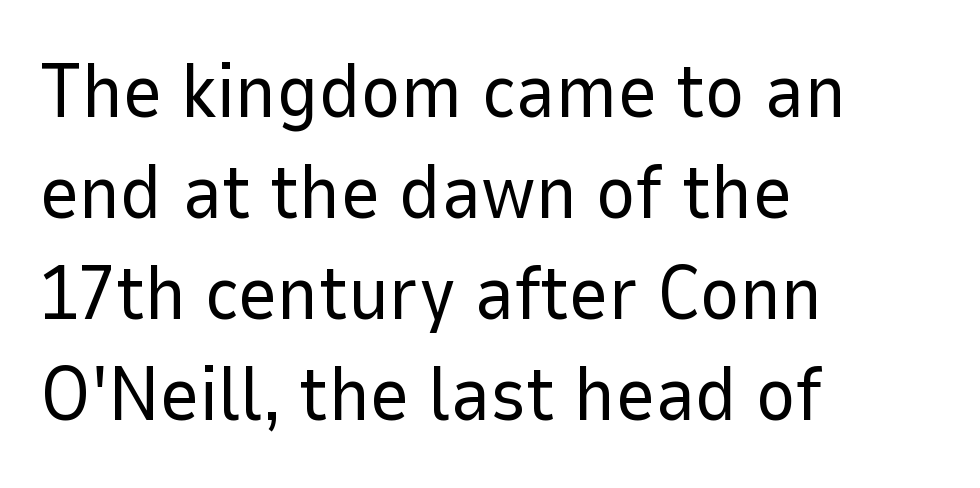
Q: Is the text bold? A: No.
Q: Is the text italic (slanted)? A: No, it is upright.
Q: Is the typeface a serif or a sans-serif typeface? A: Sans-serif.
Q: Is the text underlined? A: No.
Q: How is the paragraph aligned? A: Left-aligned.
Q: Is the spacing between letters normal or unusually wide? A: Normal.
Q: Is the spacing between lines tight, normal or loose? A: Normal.
Q: Width (condensed, normal, or wide)? A: Normal.
Q: Stroke contrast? A: Low.
Q: x-height? A: Medium.
Q: Monospaced? A: No.
